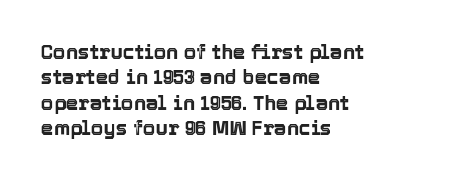
Q: Is the text italic (slanted)? A: No, it is upright.
Q: Is the text underlined? A: No.
Q: How is the paragraph aligned? A: Left-aligned.
Q: Is the spacing between letters normal or unusually wide? A: Normal.
Q: Is the spacing between lines tight, normal or loose? A: Normal.
